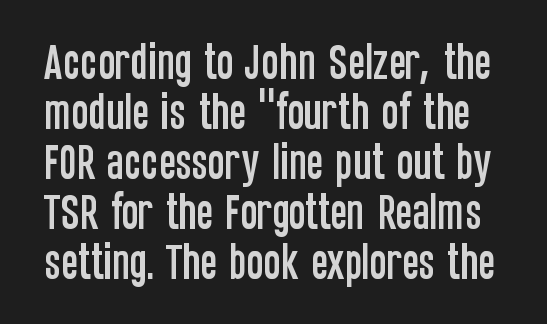
Q: Is the text italic (slanted)? A: No, it is upright.
Q: Is the typeface a serif or a sans-serif typeface? A: Sans-serif.
Q: Is the text underlined? A: No.
Q: Is the spacing between letters normal or unusually wide? A: Normal.
Q: Is the spacing between lines tight, normal or loose? A: Normal.
Q: Width (condensed, normal, or wide)? A: Condensed.
Q: Stroke contrast? A: Low.
Q: x-height? A: Large.
Q: Monospaced? A: No.
